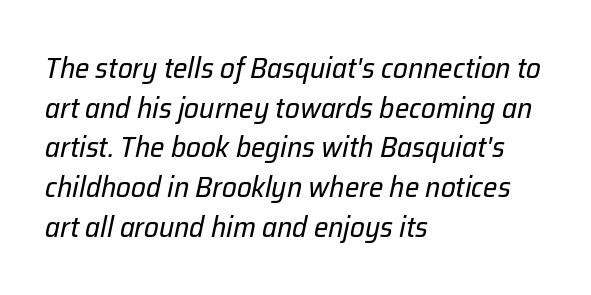
Is the type slanted? Yes — the strokes lean at a clear angle. Teacher's note: observe the even left margin — that is flush-left alignment. Check under the words: just untouched page. Letters have the restrained weight of plain body copy at most. A typesetter would call this leading conventional body-copy spacing. A typesetter would call this proportional, since set widths differ per character.
